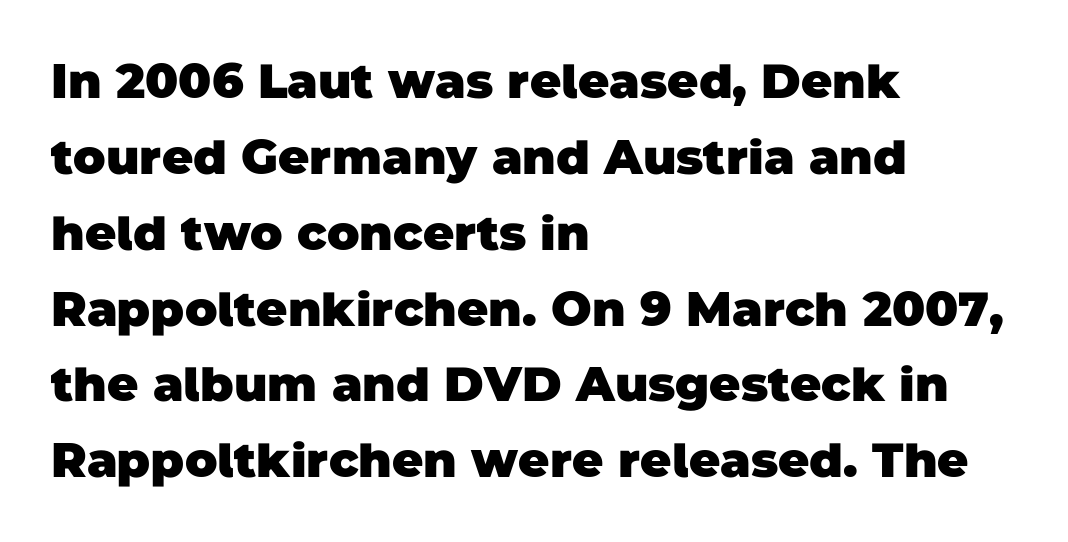
Varying glyph widths throughout — classic text-font behaviour. Anything drawn beneath the words? Only blank space. Quick note: interline space is typical. Note: no serifs on the glyphs. Compared with typical body copy, the letter spacing here is the same. The ragged edge is on the right, which tells us the setting is flush left.
